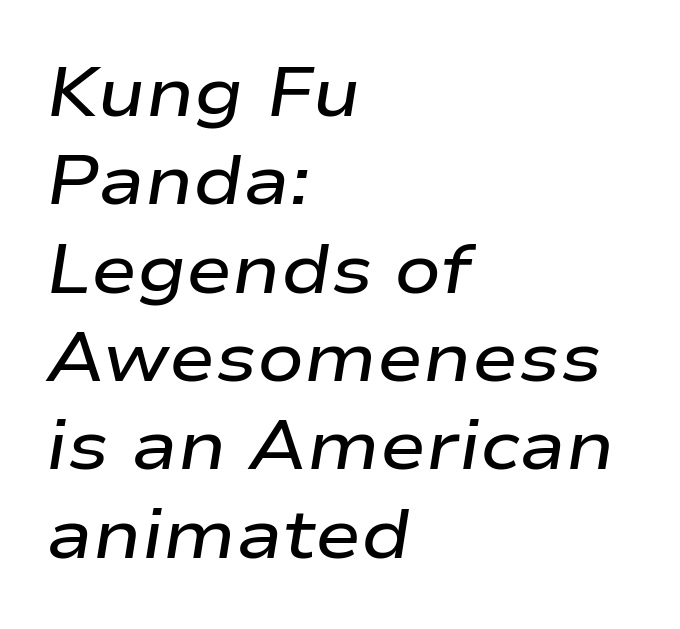
Proportional: the letters do not fall into vertical columns. Only glyphs here, with clear space below each row. Short note: letters normally spaced. The paragraph has a hard left edge and a soft right edge.
